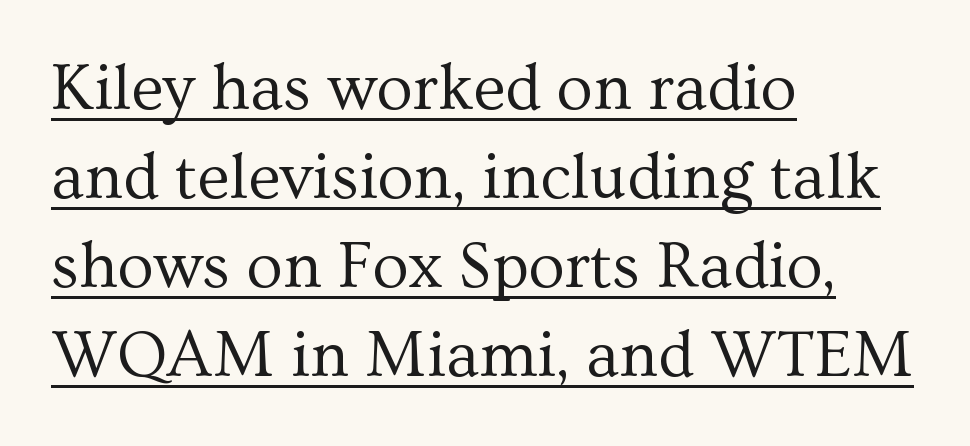
Vertical spacing — default. Is this a sans? No — the strokes have serifs. The lines are quadded left. Like a heading marked for emphasis, these lines bear an underscore. The rendering uses natural spacing where letterforms have individual widths. Weight: regular or lighter.
